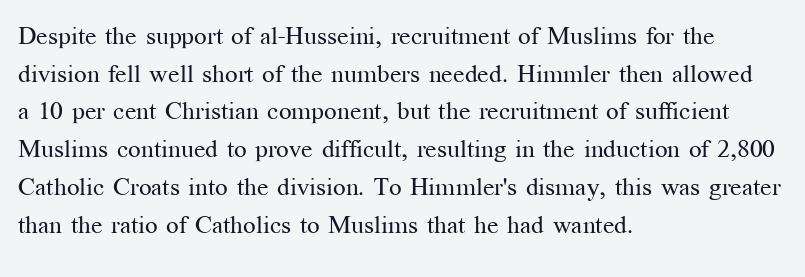
{"italic": "no", "bold": "no", "underline": "no", "align": "left", "line_spacing": "normal", "line_spacing_ratio": 1.51, "letter_spacing": "normal", "letter_spacing_em": 0.0, "glyph_px": 25}
